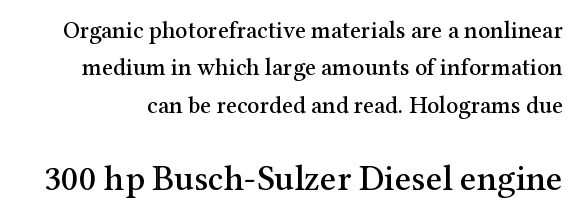
This sample uses an upright cut, with every glyph sitting square on the baseline. The emphasis by scale lands on block number two, below. The face used here is rendered with its standard letterfit. Just letters on the line, the space beneath them empty. Proportional: the letters do not fall into vertical columns.
